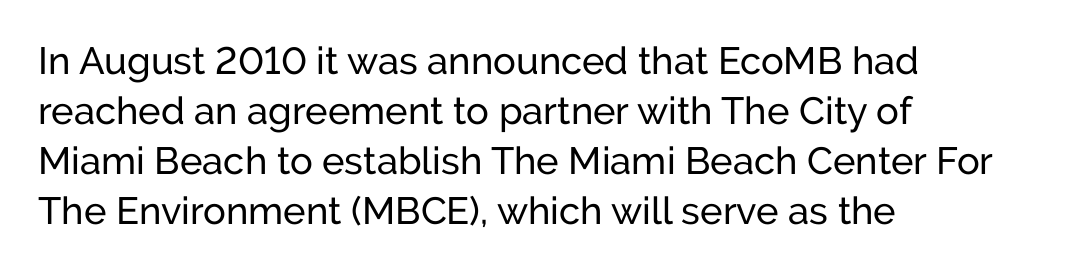
Q: Is the text bold? A: No.
Q: Is the text italic (slanted)? A: No, it is upright.
Q: Is the typeface a serif or a sans-serif typeface? A: Sans-serif.
Q: Is the text underlined? A: No.
Q: How is the paragraph aligned? A: Left-aligned.
Q: Is the spacing between letters normal or unusually wide? A: Normal.
Q: Is the spacing between lines tight, normal or loose? A: Normal.
Q: Width (condensed, normal, or wide)? A: Normal.
Q: Stroke contrast? A: Low.
Q: x-height? A: Medium.
Q: Monospaced? A: No.
